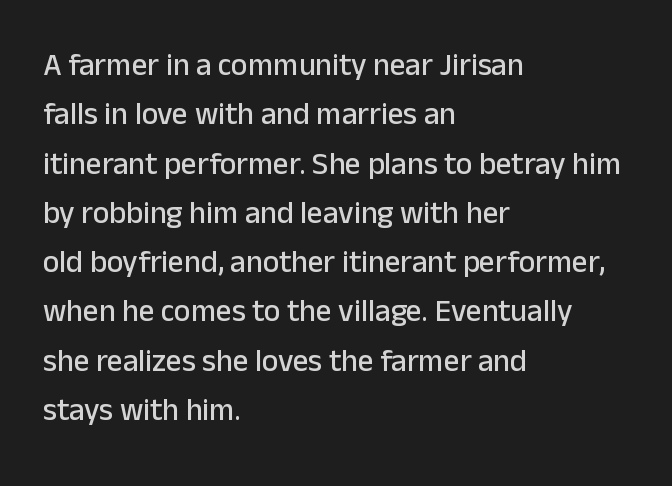
The specimen omits any rule beneath the text block's lines. Letterform terminals end flat and unadorned throughout the passage. Looks like regular typesetting: each glyph gets only the width it needs. How are the letters spaced? Ordinarily, with no added tracking. Line beginnings align vertically; line endings do not.
